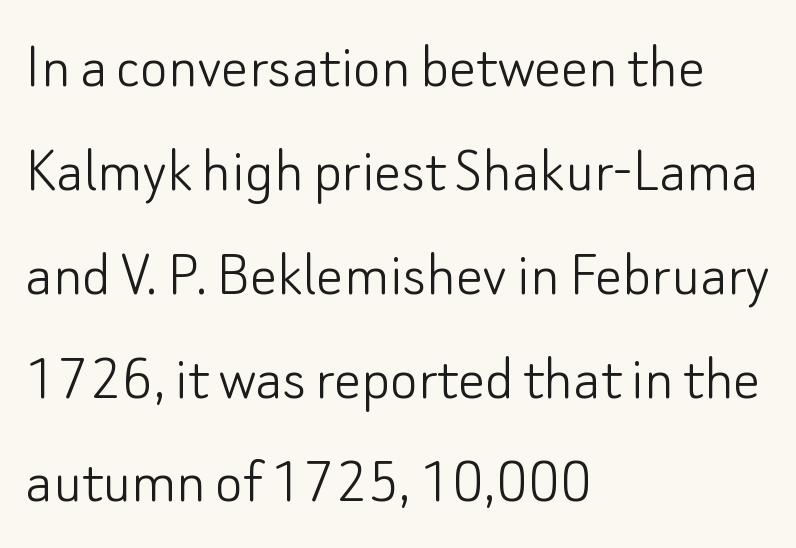
The zone under the glyphs is completely vacant. Letters have the restrained weight of plain body copy at most. Rendered with straight, roman letterforms. These lines are set flush left with a ragged right edge. Nope, no serifs anywhere on these letters.
